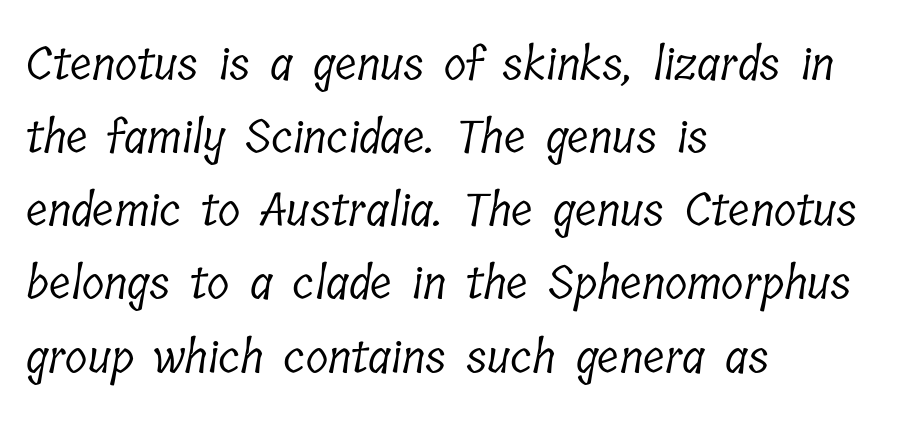
The designer left line spacing at the default. The string is rendered with underlining switched off. The characters are drawn with everyday or finer stroke widths. Here the glyphs are tracked normally, forming tight word shapes. Character widths vary here, with narrow letters taking less room than wide ones.
